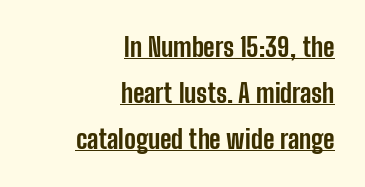
The image shows 26 px bold type, upright; set right-aligned, line spacing 1.77x, normal letter spacing, underlined.
